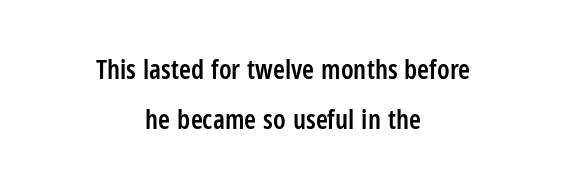
The image shows 27 px text type, upright; set centered, line spacing 1.84x, normal letter spacing, not underlined.
